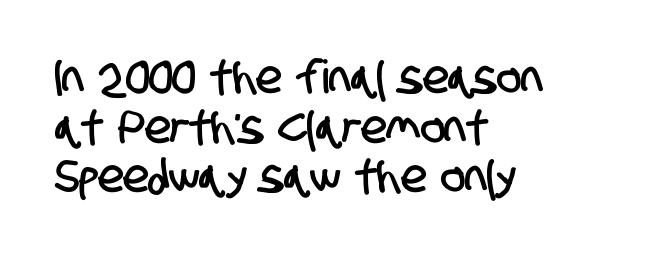
Q: Is the typeface a serif or a sans-serif typeface? A: Sans-serif.
Q: Is the text underlined? A: No.
Q: How is the paragraph aligned? A: Left-aligned.
Q: Is the spacing between letters normal or unusually wide? A: Normal.
Q: Is the spacing between lines tight, normal or loose? A: Tight.
Q: Width (condensed, normal, or wide)? A: Condensed.
Q: Stroke contrast? A: Low.
Q: x-height? A: Large.
Q: Monospaced? A: No.
